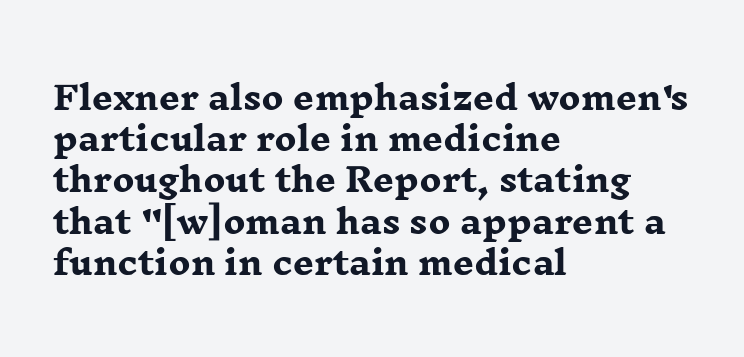
No word sits above an underline. You could not count columns in this text — the font is proportionally spaced. The text was rendered using a seriffed face with decorative stroke endings. The compositor pushed each line to the left boundary.
